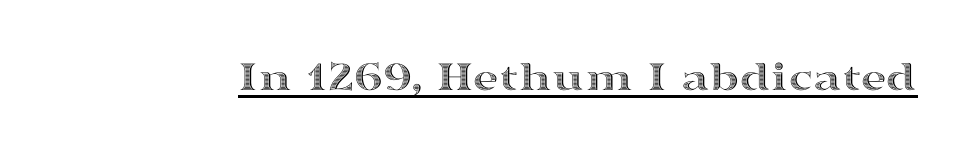
The image shows 44 px wide type, upright; set normal letter spacing, underlined; a medium x-height.
